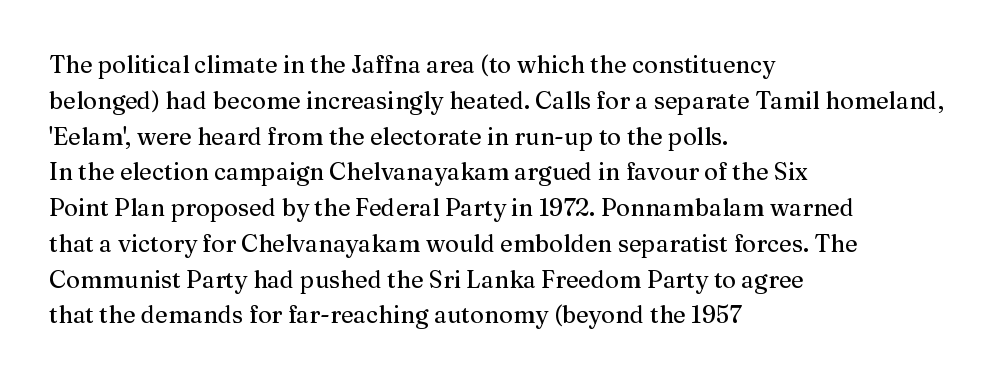
Q: Is the text italic (slanted)? A: No, it is upright.
Q: Is the text underlined? A: No.
Q: How is the paragraph aligned? A: Left-aligned.
Q: Is the spacing between letters normal or unusually wide? A: Normal.
Q: Is the spacing between lines tight, normal or loose? A: Normal.
